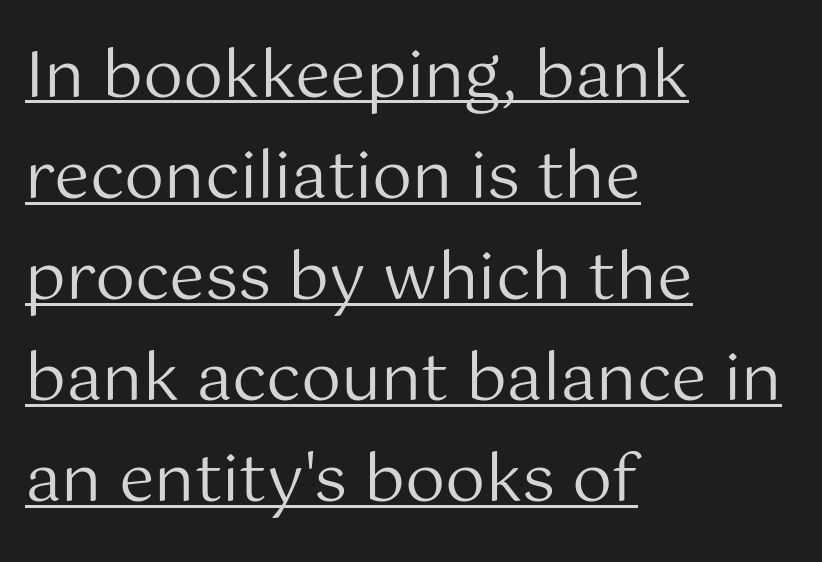
The text block is weighted toward the left margin, trailing off unevenly rightward. Do the characters align in a grid? No, the font is proportional. Words appear dense and cohesive because spacing is normal. In terms of leading, this rendering sits right in the middle.
